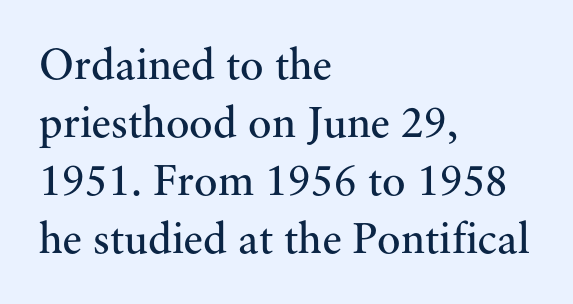
{"serif": "yes", "italic": "no", "bold": "no", "weight": "regular", "width": "normal", "stroke_contrast": "medium", "x_height": "small", "monospaced": "no", "underline": "no", "align": "left", "line_spacing": "normal", "line_spacing_ratio": 1.32, "letter_spacing": "normal", "letter_spacing_em": 0.0, "glyph_px": 44}
